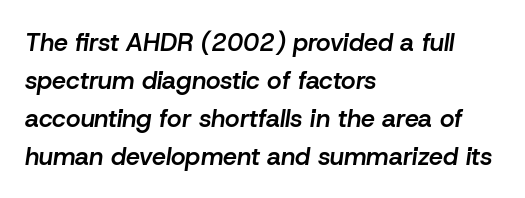
The image shows 25 px text type, italic (leaning right); set left-aligned, normal line spacing (1.52x), normal letter spacing, not underlined.
